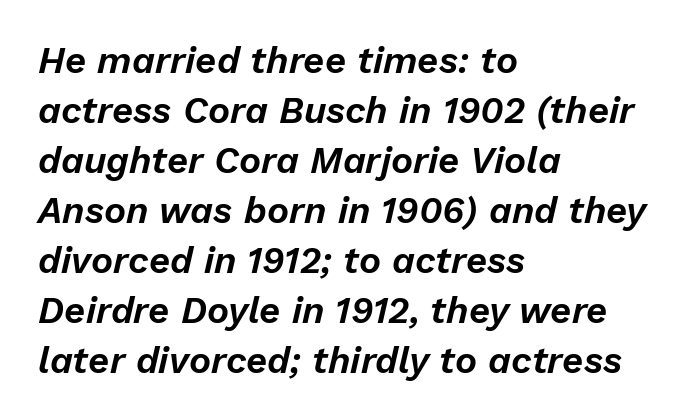
{"italic": "yes", "lean": "right", "slant_degrees": 13, "width": "normal", "stroke_contrast": "low", "x_height": "medium", "monospaced": "no", "underline": "no", "align": "left", "line_spacing": "normal", "line_spacing_ratio": 1.35, "letter_spacing": "normal", "letter_spacing_em": 0.0, "glyph_px": 37}
